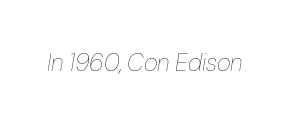
Q: Is the text bold? A: No.
Q: Is the text italic (slanted)? A: Yes, it leans right by about 10 degrees.
Q: Is the text underlined? A: No.
Q: Is the spacing between letters normal or unusually wide? A: Normal.
